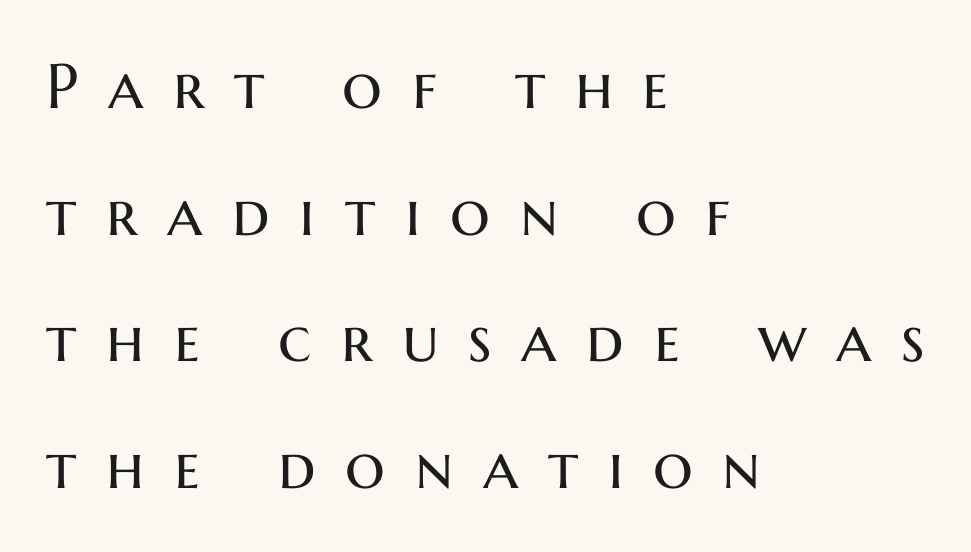
The image shows 63 px regular-weight sans-serif type, upright; set left-aligned, loose line spacing (2.01x), unusually wide letter spacing (+0.47 em), not underlined; medium stroke contrast and a medium x-height.
